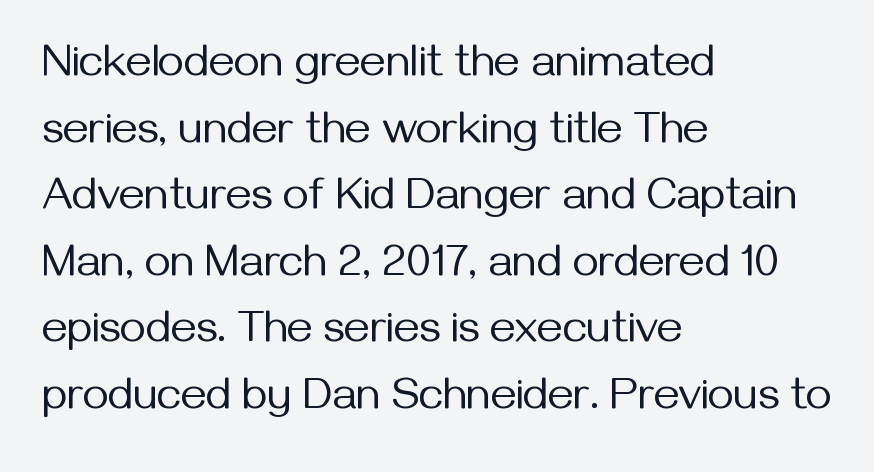
Q: Is the text bold? A: No.
Q: Is the text italic (slanted)? A: No, it is upright.
Q: Is the typeface a serif or a sans-serif typeface? A: Sans-serif.
Q: Is the text underlined? A: No.
Q: How is the paragraph aligned? A: Left-aligned.
Q: Is the spacing between letters normal or unusually wide? A: Normal.
Q: Is the spacing between lines tight, normal or loose? A: Normal.
Q: Width (condensed, normal, or wide)? A: Normal.
Q: Stroke contrast? A: Medium.
Q: x-height? A: Medium.
Q: Monospaced? A: No.
